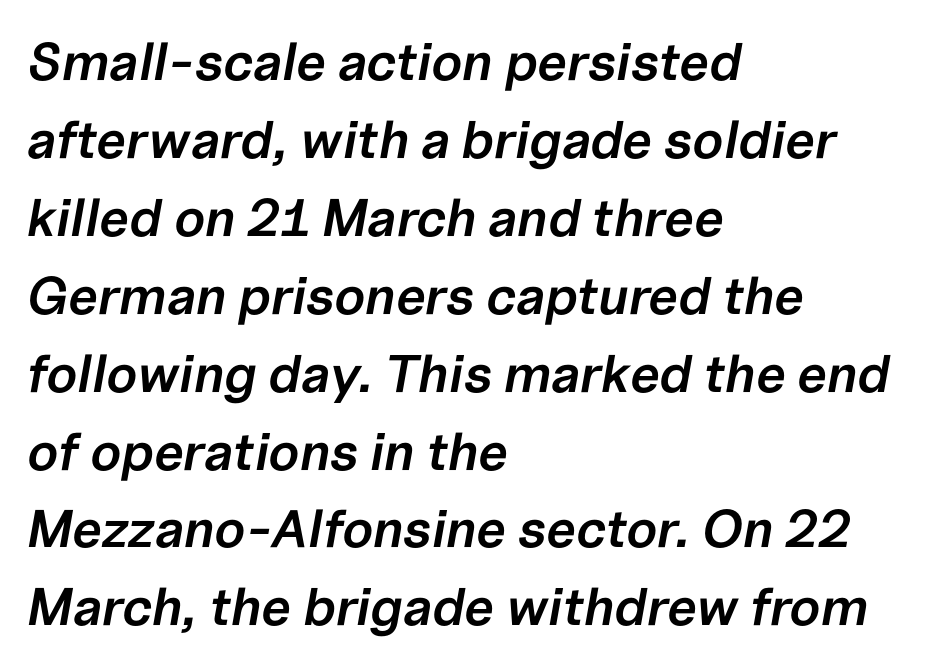
{"italic": "yes", "lean": "right", "slant_degrees": 10, "bold": "semi", "weight": "semibold", "width": "normal", "stroke_contrast": "low", "x_height": "medium", "monospaced": "no", "underline": "no", "align": "left", "line_spacing": "normal", "line_spacing_ratio": 1.47, "letter_spacing": "normal", "letter_spacing_em": 0.0, "glyph_px": 53}
